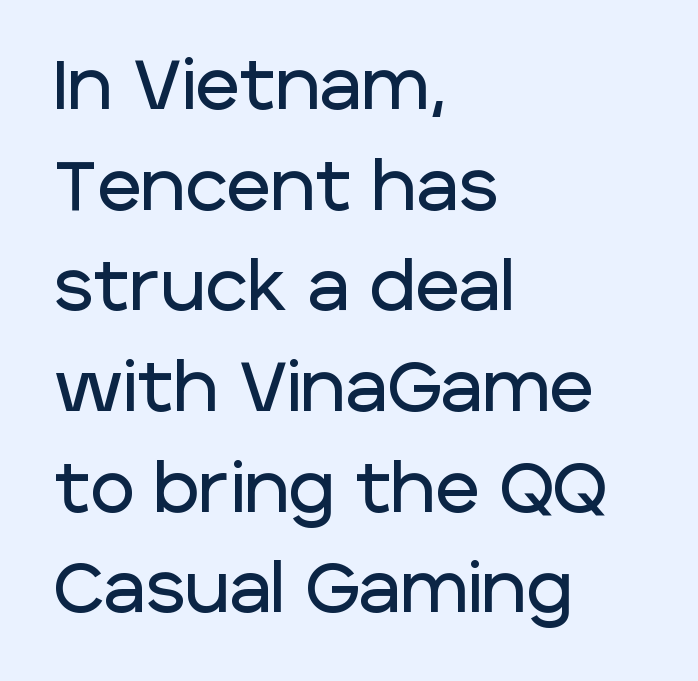
The image shows 68 px sans-serif type, upright; set left-aligned, normal line spacing (1.48x), normal letter spacing, not underlined; low stroke contrast and a large x-height.
